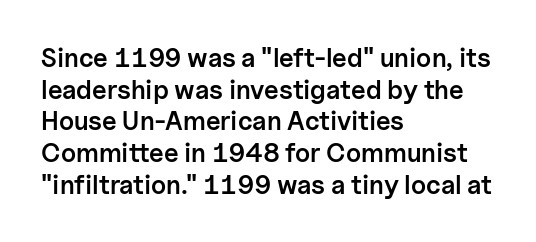
The image shows 26 px text type, upright; set left-aligned, line spacing 1.22x, normal letter spacing, not underlined.
